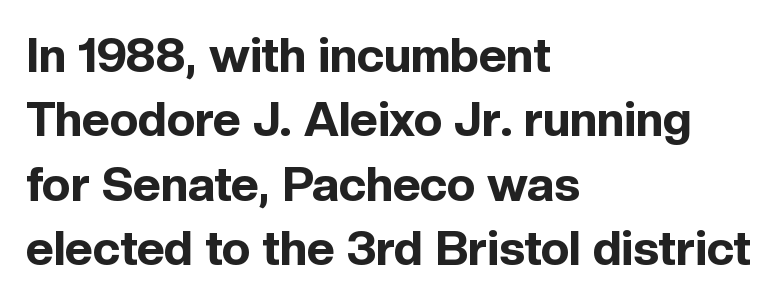
The image shows 48 px bold sans-serif type, upright; set left-aligned, normal line spacing (1.34x), normal letter spacing, not underlined; a medium x-height.
